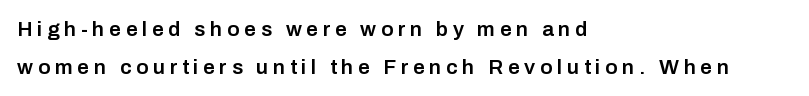
The image shows 21 px text type, upright; set left-aligned, line spacing 1.79x, unusually wide letter spacing (+0.22 em), not underlined.
